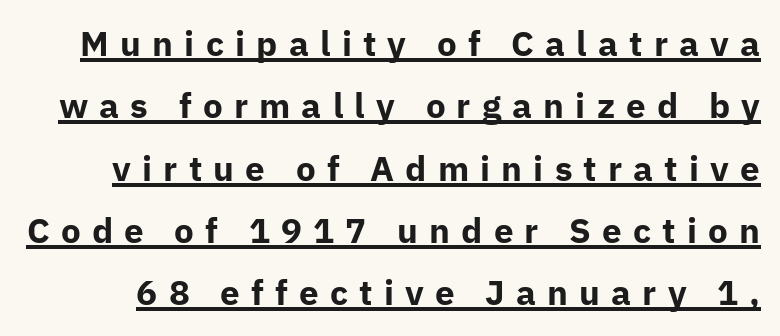
{"serif": "no", "italic": "no", "bold": "yes", "weight": "bold", "width": "normal", "stroke_contrast": "low", "x_height": "medium", "monospaced": "no", "underline": "yes", "line_spacing_ratio": 1.78, "letter_spacing": "wide", "letter_spacing_em": 0.32, "glyph_px": 35}
